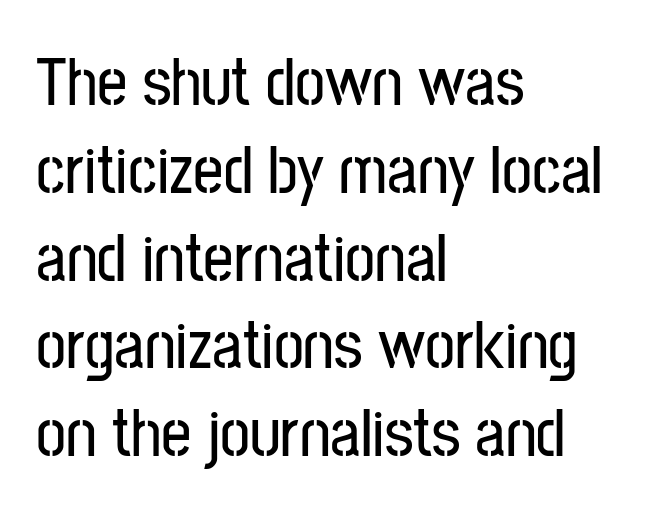
Is the block centered? No — it sits flush against the left margin. The strip under each line holds only bare page. Normally led — the rows are evenly, conventionally spaced. The gaps between neighbouring characters are ordinary and unremarkable. Varying glyph widths throughout — classic text-font behaviour. Designer's note — italics off, roman on.
